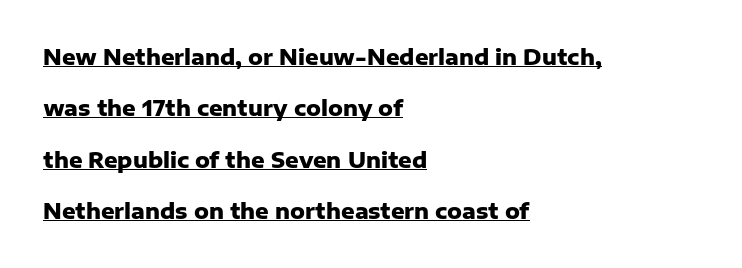
Q: Is the text bold? A: Yes.
Q: Is the text italic (slanted)? A: No, it is upright.
Q: Is the text underlined? A: Yes.
Q: How is the paragraph aligned? A: Left-aligned.
Q: Is the spacing between letters normal or unusually wide? A: Normal.
Q: Is the spacing between lines tight, normal or loose? A: Loose.
